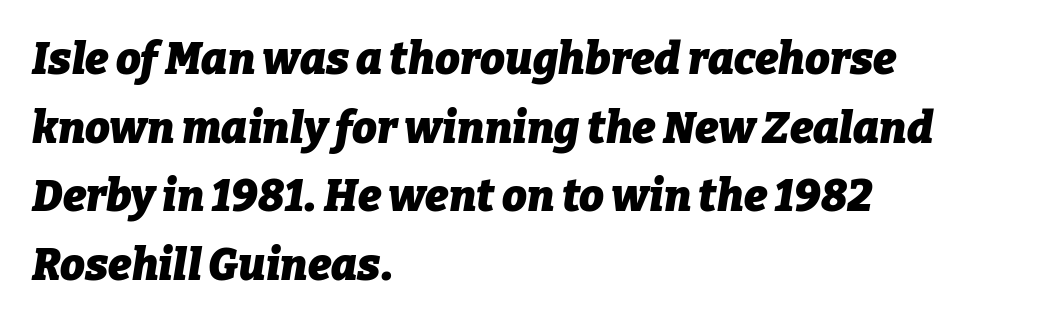
{"italic": "yes", "lean": "right", "slant_degrees": 9, "bold": "yes", "weight": "heavy", "width": "normal", "stroke_contrast": "low", "x_height": "medium", "monospaced": "no", "underline": "no", "align": "left", "line_spacing": "normal", "line_spacing_ratio": 1.56, "letter_spacing": "normal", "letter_spacing_em": 0.0, "glyph_px": 44}
